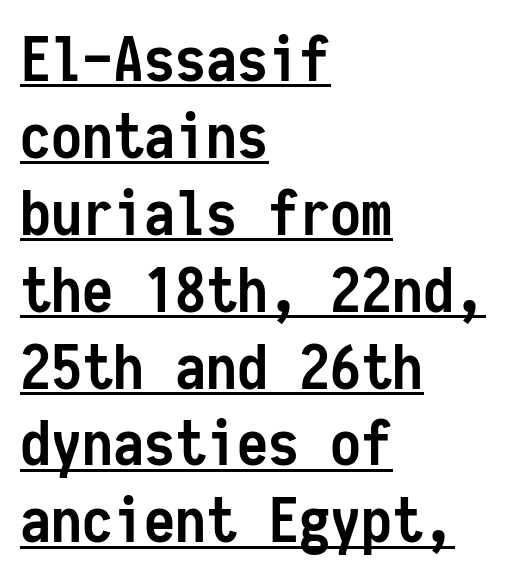
Q: Is the text bold? A: Yes.
Q: Is the text italic (slanted)? A: No, it is upright.
Q: Is the typeface a serif or a sans-serif typeface? A: Sans-serif.
Q: Is the text underlined? A: Yes.
Q: How is the paragraph aligned? A: Left-aligned.
Q: Is the spacing between letters normal or unusually wide? A: Normal.
Q: Width (condensed, normal, or wide)? A: Condensed.
Q: Stroke contrast? A: Low.
Q: x-height? A: Medium.
Q: Monospaced? A: Yes.
